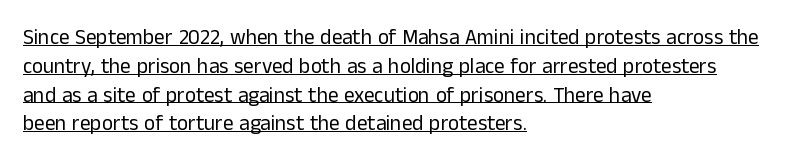
Q: Is the text bold? A: No.
Q: Is the text italic (slanted)? A: No, it is upright.
Q: Is the text underlined? A: Yes.
Q: How is the paragraph aligned? A: Left-aligned.
Q: Is the spacing between letters normal or unusually wide? A: Normal.
Q: Is the spacing between lines tight, normal or loose? A: Normal.
